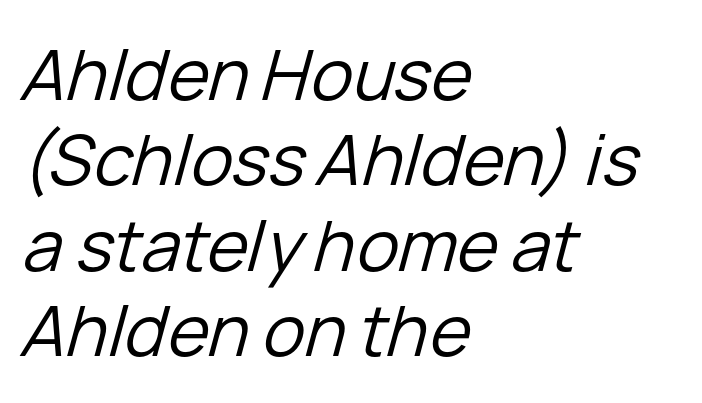
The specimen omits any rule beneath the text block's lines. The ragged edge is on the right, which tells us the setting is flush left. Think standard paragraph weight, or any step lighter than that. Each word holds together tightly as a unit, with standard inter-letter gaps. Character widths vary here, with narrow letters taking less room than wide ones. Rendered with sloped, italic letterforms.
